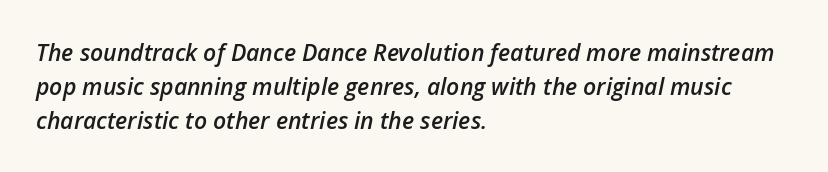
The image shows 23 px text type, italic (leaning right); set left-aligned, normal line spacing (1.47x), normal letter spacing, not underlined.
